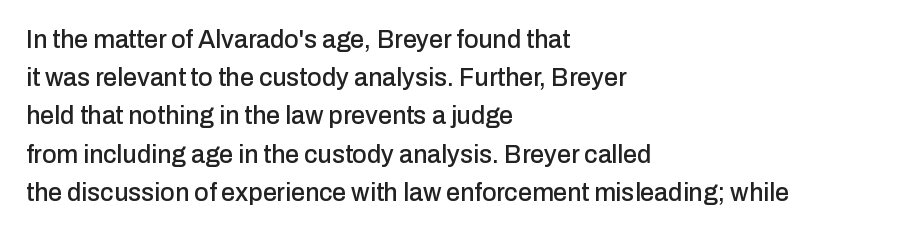
Descenders hang freely into open space. Teacher's note: observe the even left margin — that is flush-left alignment. The vertical gap from one line to the next is medium. If you drew a line through each stem, it would be perfectly vertical. The letters sit at their default tracking, neither squeezed nor spread.
